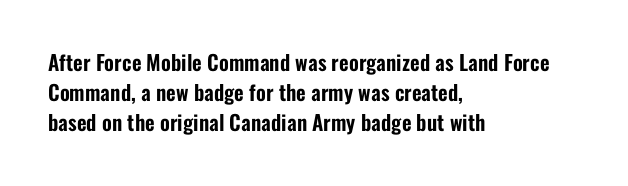
The image shows 21 px text type, upright; set left-aligned, normal line spacing (1.44x), normal letter spacing, not underlined.
